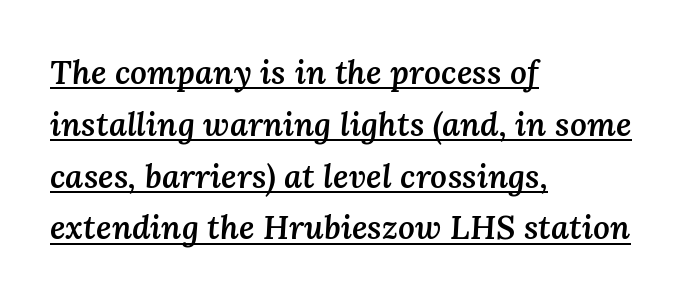
Q: Is the text bold? A: Semi-bold.
Q: Is the text italic (slanted)? A: Yes, it leans right by about 3 degrees.
Q: Is the text underlined? A: Yes.
Q: How is the paragraph aligned? A: Left-aligned.
Q: Is the spacing between letters normal or unusually wide? A: Normal.
Q: Is the spacing between lines tight, normal or loose? A: Normal.
Q: Width (condensed, normal, or wide)? A: Normal.
Q: Stroke contrast? A: Medium.
Q: x-height? A: Medium.
Q: Monospaced? A: No.
